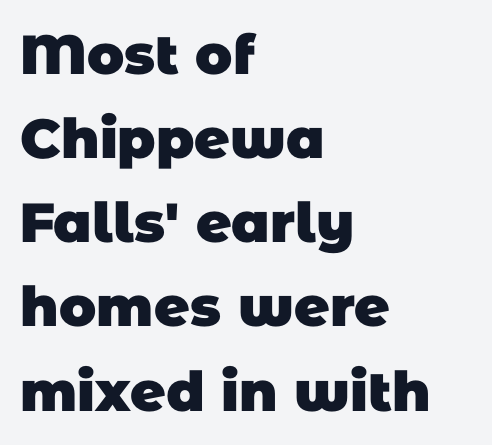
A dark, heavy texture on the line: the type is bold. Casual observation: everything's shoved over to the left. A typesetter would label this face a sans. What stands out about the letter spacing? Nothing — it is the standard amount.
